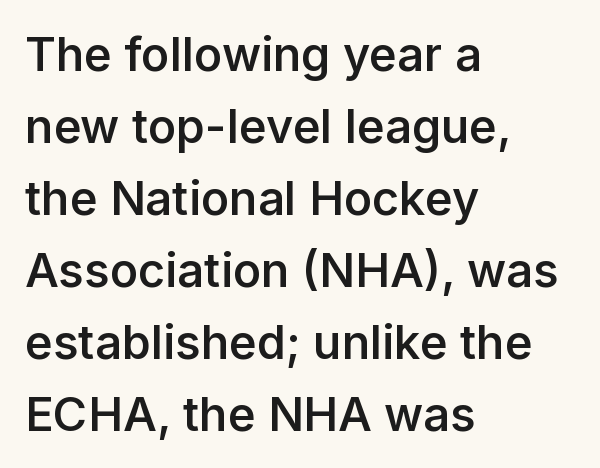
{"serif": "no", "italic": "no", "bold": "semi", "weight": "semibold", "width": "normal", "stroke_contrast": "low", "x_height": "medium", "monospaced": "no", "underline": "no", "align": "left", "line_spacing": "normal", "line_spacing_ratio": 1.53, "letter_spacing": "normal", "letter_spacing_em": 0.0, "glyph_px": 47}
